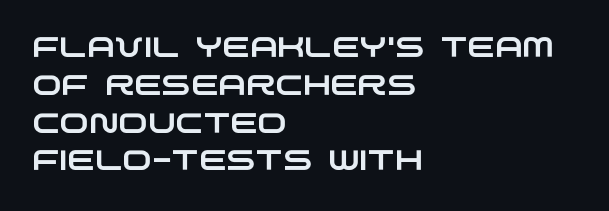
{"serif": "no", "width": "wide", "stroke_contrast": "low", "x_height": "large", "monospaced": "no", "underline": "no", "align": "left", "line_spacing": "normal", "line_spacing_ratio": 1.35, "letter_spacing": "normal", "letter_spacing_em": 0.0, "glyph_px": 28}
